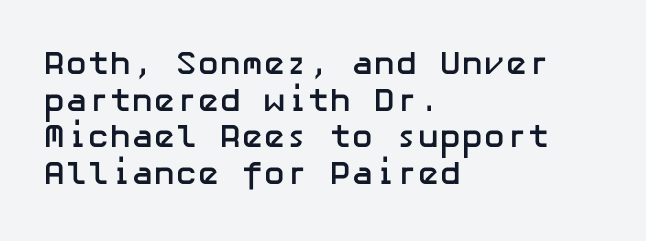
Italic: no, the glyphs are upright roman. Note: no serifs on the glyphs. Closely set lines give the paragraph a compact silhouette. Is the letter spacing exaggerated? No — it looks like the ordinary default. Line starts are locked; line ends wander. The words here are not underlined.
